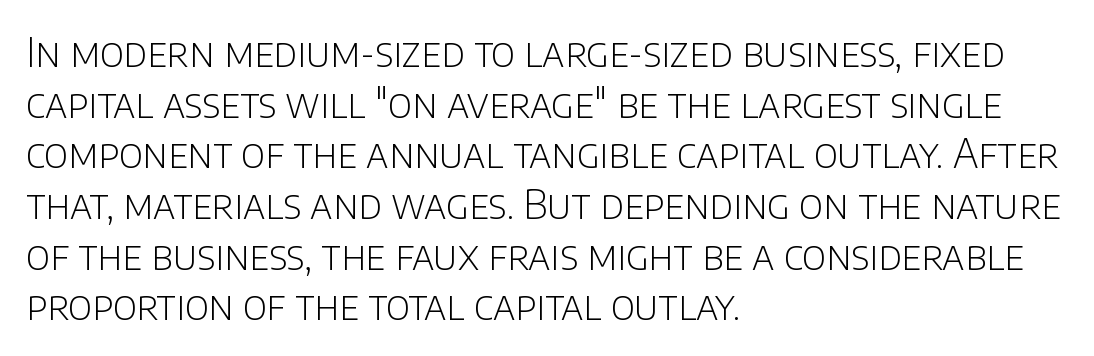
Words float on clear page, feet unadorned. The lines are quadded left. How are the letters spaced? Ordinarily, with no added tracking. The block of text has a typical density, with ordinary space between rows.
